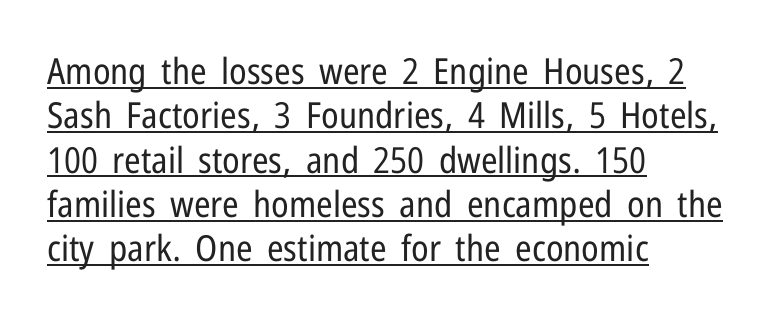
Q: Is the text bold? A: No.
Q: Is the text italic (slanted)? A: No, it is upright.
Q: Is the typeface a serif or a sans-serif typeface? A: Sans-serif.
Q: Is the text underlined? A: Yes.
Q: How is the paragraph aligned? A: Left-aligned.
Q: Is the spacing between letters normal or unusually wide? A: Normal.
Q: Width (condensed, normal, or wide)? A: Condensed.
Q: Stroke contrast? A: Low.
Q: x-height? A: Medium.
Q: Monospaced? A: No.
